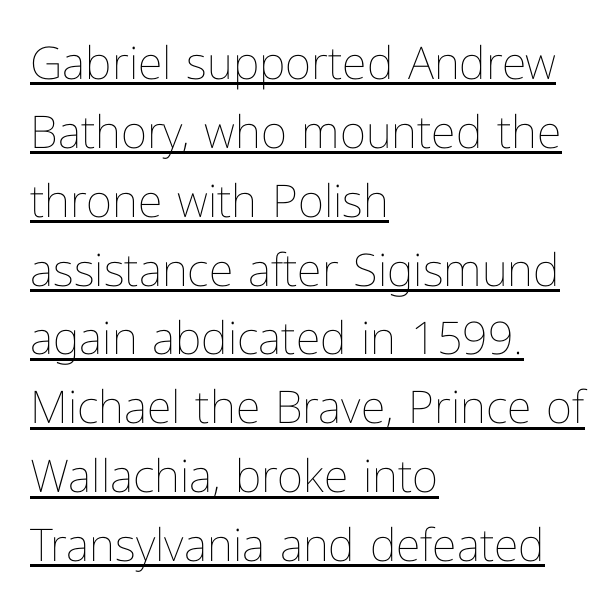
Between one letter and the next there's only the usual sliver of space. Proportional: the letters do not fall into vertical columns. Compared with a centered layout, this one pins lines to the left instead. This is underlined copy, the kind a proofreader might mark for attention. The designer left line spacing at the default.
